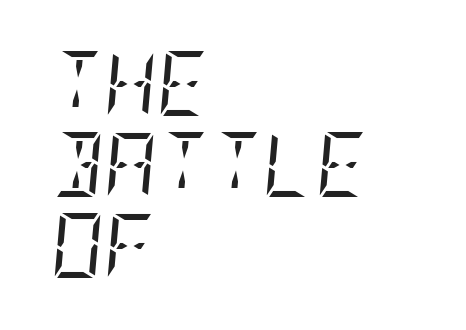
In terms of letterspacing, this is plain default setting. Type style note: has serifs. These lines stack with their left ends in a neat column. In terms of posture, this sample is oblique. This sample keeps an unexceptional amount of space between lines.
